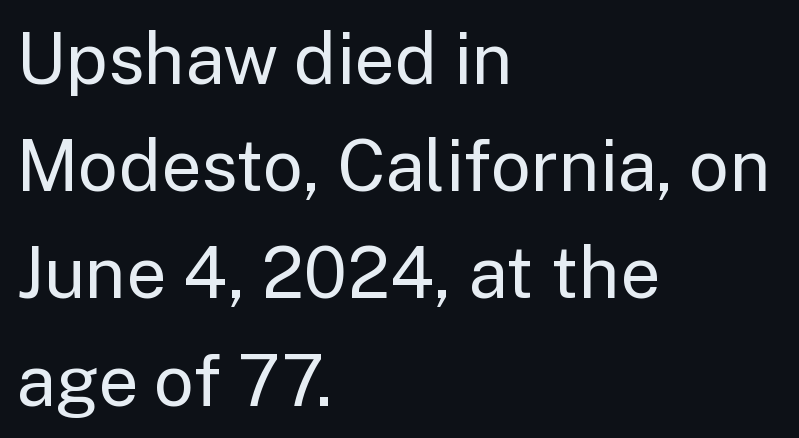
{"serif": "no", "italic": "no", "bold": "no", "weight": "regular", "width": "normal", "stroke_contrast": "low", "x_height": "medium", "monospaced": "no", "underline": "no", "align": "left", "line_spacing": "normal", "line_spacing_ratio": 1.51, "letter_spacing": "normal", "letter_spacing_em": 0.0, "glyph_px": 71}
